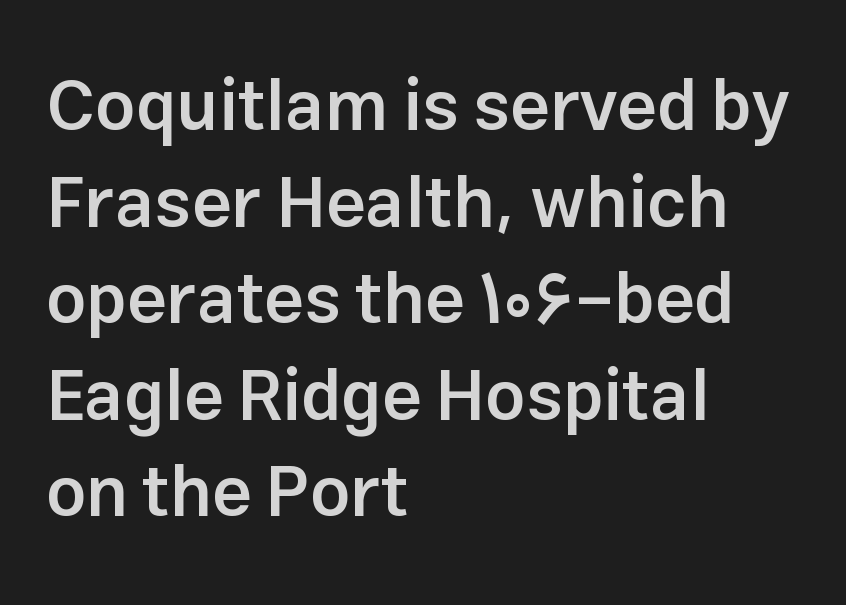
Q: Is the text bold? A: Semi-bold.
Q: Is the text italic (slanted)? A: No, it is upright.
Q: Is the typeface a serif or a sans-serif typeface? A: Sans-serif.
Q: Is the text underlined? A: No.
Q: How is the paragraph aligned? A: Left-aligned.
Q: Is the spacing between letters normal or unusually wide? A: Normal.
Q: Is the spacing between lines tight, normal or loose? A: Normal.
Q: Width (condensed, normal, or wide)? A: Normal.
Q: Stroke contrast? A: Low.
Q: x-height? A: Medium.
Q: Monospaced? A: No.
